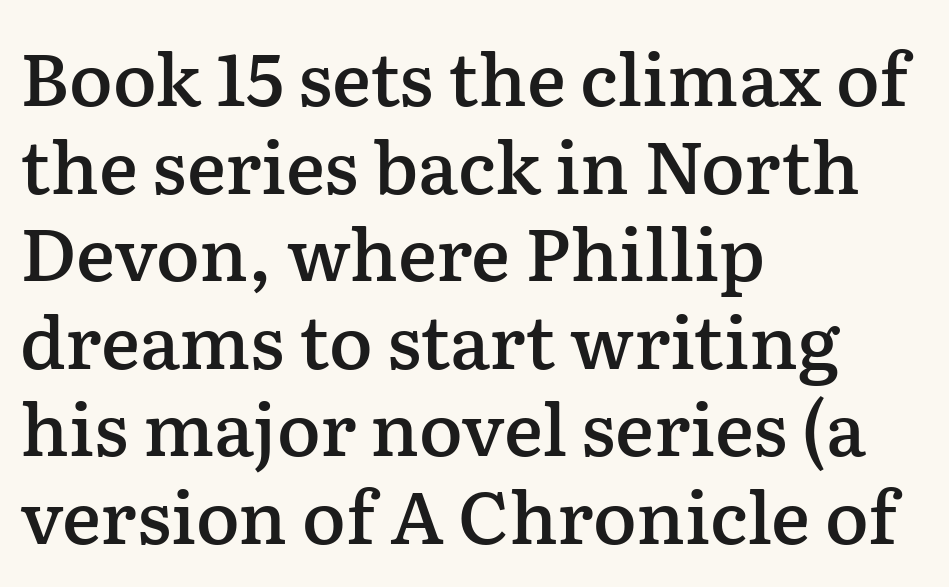
Stems and bowls a touch heavier than normal — semibold. Proportional: the letters do not fall into vertical columns. Standard letterfit; no display-style spreading of the glyphs. Layout note: lines flush left. Posture: upright roman. Little horizontal feet cap the strokes, marking this as serif type.
